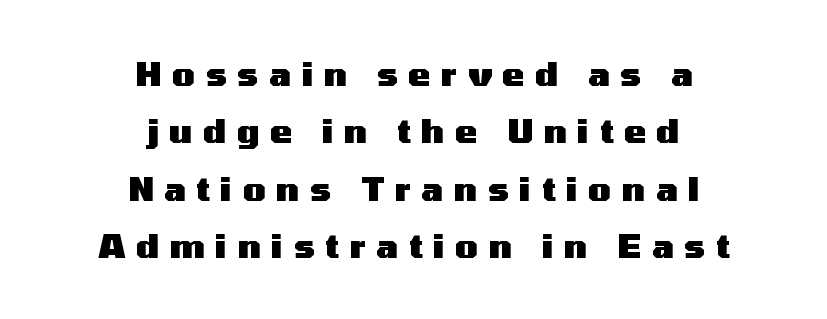
Q: Is the text bold? A: Yes.
Q: Is the text italic (slanted)? A: No, it is upright.
Q: Is the typeface a serif or a sans-serif typeface? A: Sans-serif.
Q: Is the text underlined? A: No.
Q: How is the paragraph aligned? A: Centered.
Q: Is the spacing between letters normal or unusually wide? A: Unusually wide.
Q: Width (condensed, normal, or wide)? A: Wide.
Q: Stroke contrast? A: Medium.
Q: x-height? A: Medium.
Q: Monospaced? A: No.
